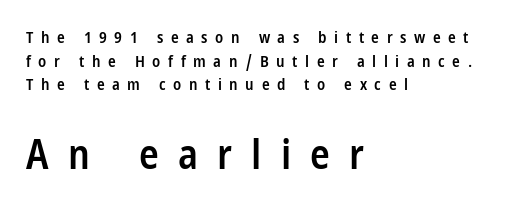
{"serif": "no", "italic": "no", "bold": "semi", "weight": "semibold", "width": "condensed", "stroke_contrast": "low", "x_height": "large", "monospaced": "no", "underline": "no", "align": "left", "line_spacing": "normal", "line_spacing_ratio": 1.47, "letter_spacing": "wide", "letter_spacing_em": 0.47, "larger_block": "second", "size_ratio": 2.56, "glyph_px": 41}
